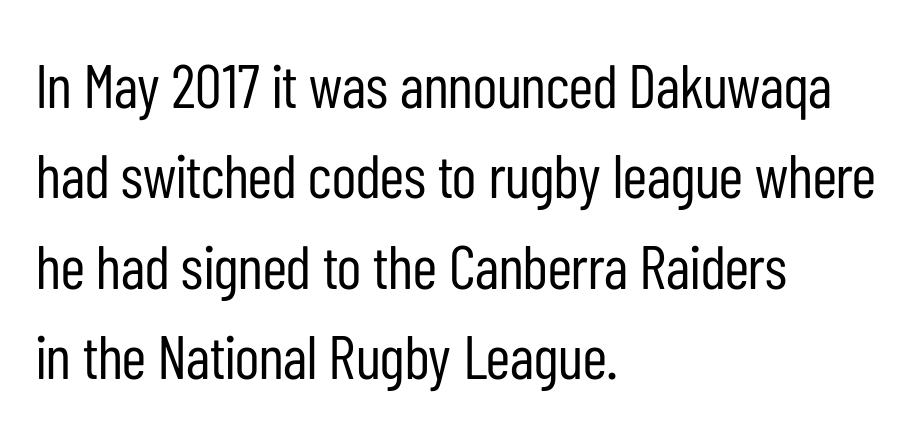
{"serif": "no", "italic": "no", "bold": "no", "weight": "regular", "width": "condensed", "stroke_contrast": "low", "x_height": "medium", "monospaced": "no", "underline": "no", "align": "left", "line_spacing": "normal", "line_spacing_ratio": 1.48, "letter_spacing": "normal", "letter_spacing_em": 0.0, "glyph_px": 61}
